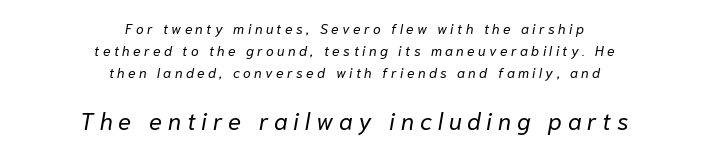
Q: Is the text bold? A: No.
Q: Is the text italic (slanted)? A: Yes, it leans right by about 10 degrees.
Q: Is the text underlined? A: No.
Q: How is the paragraph aligned? A: Centered.
Q: Is the spacing between letters normal or unusually wide? A: Unusually wide.
Q: Is the spacing between lines tight, normal or loose? A: Normal.
Q: Which block of text is set in a larger size, the first (top) or the second (bottom)? A: The second (bottom) one.
